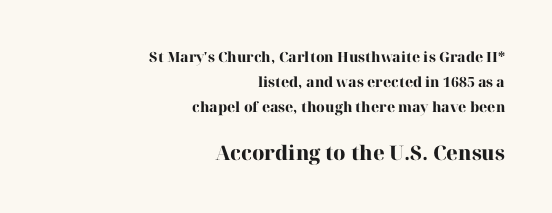
Q: Is the text bold? A: Yes.
Q: Is the text italic (slanted)? A: No, it is upright.
Q: Is the text underlined? A: No.
Q: How is the paragraph aligned? A: Right-aligned.
Q: Is the spacing between letters normal or unusually wide? A: Normal.
Q: Which block of text is set in a larger size, the first (top) or the second (bottom)? A: The second (bottom) one.
